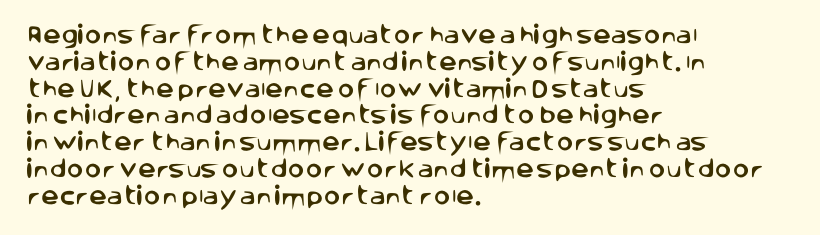
The vertical gap from one line to the next is medium. The letters sit at their default tracking, neither squeezed nor spread. A student would call this left alignment; a typographer would say flush left, rag right. Does the lettering tilt? It doesn't — this is upright.
